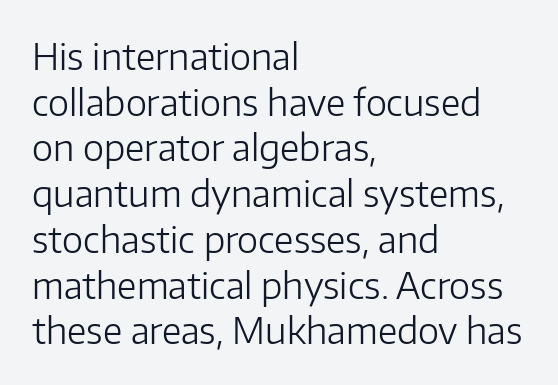
The cut favours lightness, reaching ordinary text weight at its darkest. Think of a printed novel: that variable character pitch is what you see here. The passage is arranged the way most books set body copy — flush left. This rendering features lettering with no underline.
